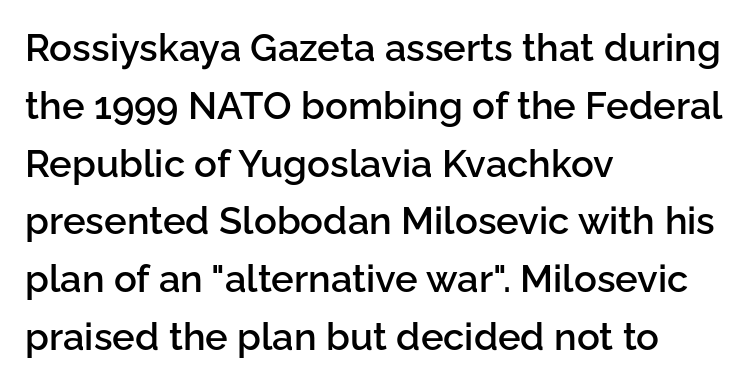
{"serif": "no", "italic": "no", "bold": "semi", "weight": "semibold", "width": "normal", "stroke_contrast": "low", "x_height": "medium", "monospaced": "no", "underline": "no", "align": "left", "line_spacing": "normal", "line_spacing_ratio": 1.52, "letter_spacing": "normal", "letter_spacing_em": 0.0, "glyph_px": 38}
